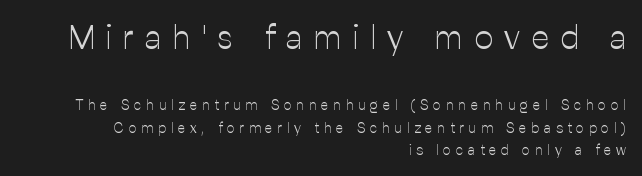
The image shows 33 px light sans-serif type, upright; set right-aligned, normal line spacing (1.62x), unusually wide letter spacing (+0.34 em), not underlined; the first (top) block is 2.36x larger; low stroke contrast and a medium x-height.
